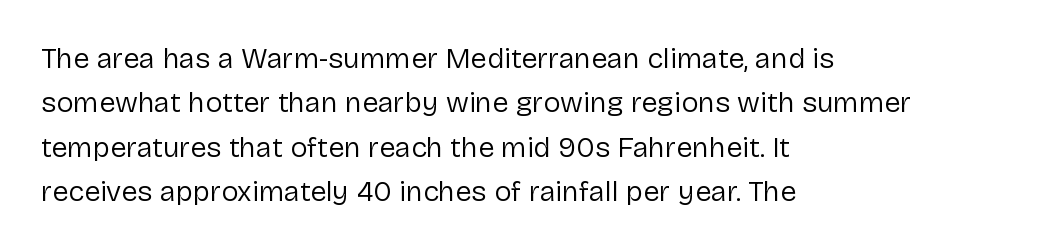
Q: Is the text bold? A: No.
Q: Is the text italic (slanted)? A: No, it is upright.
Q: Is the typeface a serif or a sans-serif typeface? A: Sans-serif.
Q: Is the text underlined? A: No.
Q: How is the paragraph aligned? A: Left-aligned.
Q: Is the spacing between letters normal or unusually wide? A: Normal.
Q: Is the spacing between lines tight, normal or loose? A: Normal.
Q: Width (condensed, normal, or wide)? A: Normal.
Q: Stroke contrast? A: Low.
Q: x-height? A: Medium.
Q: Monospaced? A: No.
